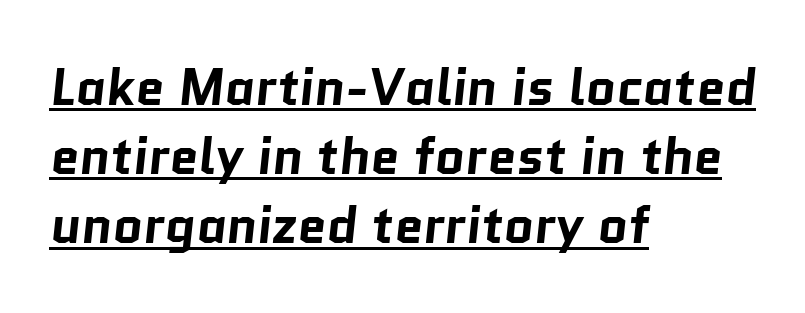
{"serif": "no", "bold": "yes", "weight": "bold", "width": "normal", "stroke_contrast": "low", "x_height": "medium", "monospaced": "no", "underline": "yes", "align": "left", "line_spacing": "normal", "line_spacing_ratio": 1.33, "letter_spacing": "normal", "letter_spacing_em": 0.0, "glyph_px": 52}
